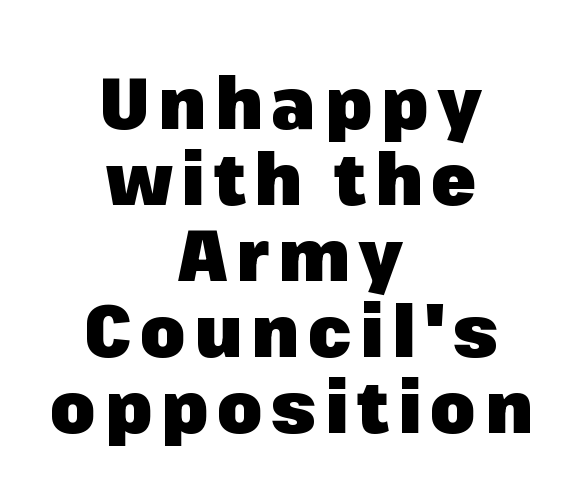
Each glyph is drawn with heavy, bold strokes. Designer's note — italics off, roman on. The glyphs are unaccompanied by any horizontal stroke below them. Each new line begins almost immediately beneath the previous one. The face used here is a sans, in the tradition of grotesques and geometrics. Every row of glyphs is offset so its center matches the block's center.
